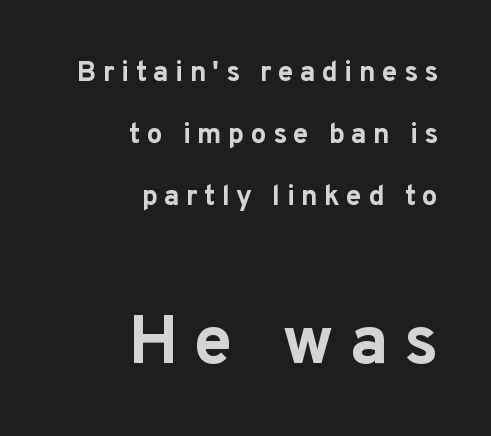
The image shows 69 px bold sans-serif type, upright; set right-aligned, loose line spacing (2.22x), unusually wide letter spacing (+0.23 em), not underlined; the second (bottom) block is 2.46x larger; low stroke contrast and a medium x-height.
